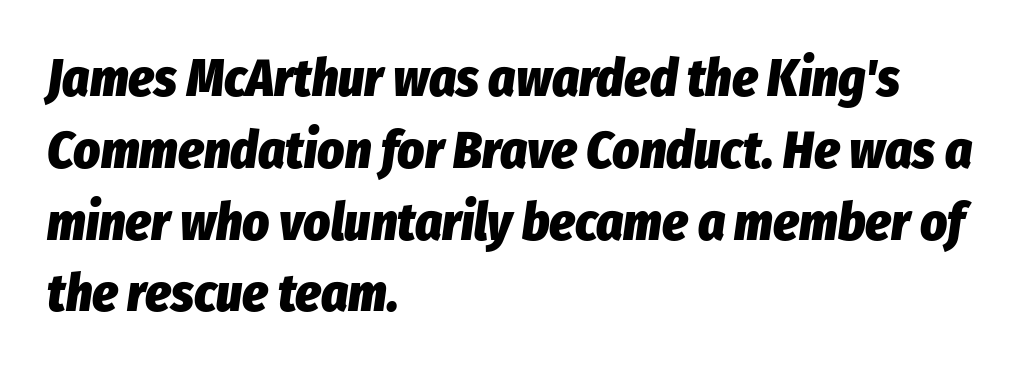
Q: Is the text bold? A: Yes.
Q: Is the text italic (slanted)? A: Yes, it leans right by about 8 degrees.
Q: Is the text underlined? A: No.
Q: How is the paragraph aligned? A: Left-aligned.
Q: Is the spacing between letters normal or unusually wide? A: Normal.
Q: Is the spacing between lines tight, normal or loose? A: Normal.
Q: Width (condensed, normal, or wide)? A: Condensed.
Q: Stroke contrast? A: Low.
Q: x-height? A: Medium.
Q: Monospaced? A: No.
